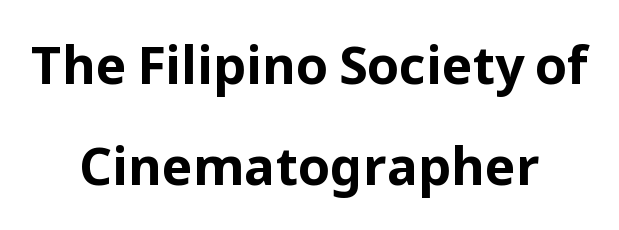
The image shows 52 px bold sans-serif type, upright; set centered, loose line spacing (1.95x), normal letter spacing, not underlined; low stroke contrast and a medium x-height.
